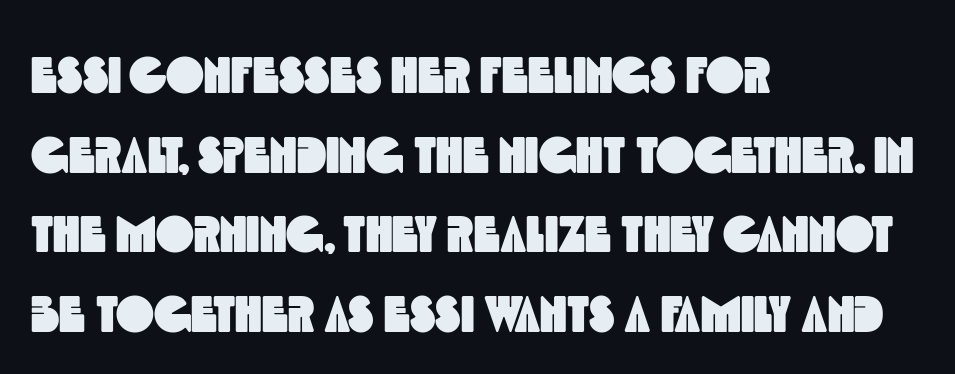
Whoever set this chose a conventional vertical rhythm. Tracking value appears to be zero — textbook default spacing. This rendering features lettering with no underline. Nope, no serifs anywhere on these letters. The letters advance in unequal steps, a hallmark of proportional type.
